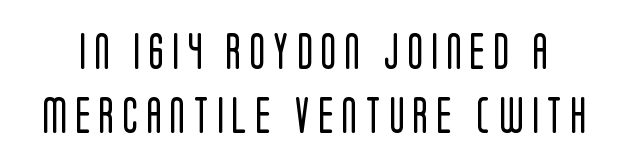
The image shows 36 px regular-weight, condensed sans-serif type, upright; set line spacing 1.78x, unusually wide letter spacing (+0.23 em), not underlined; low stroke contrast and a large x-height.
